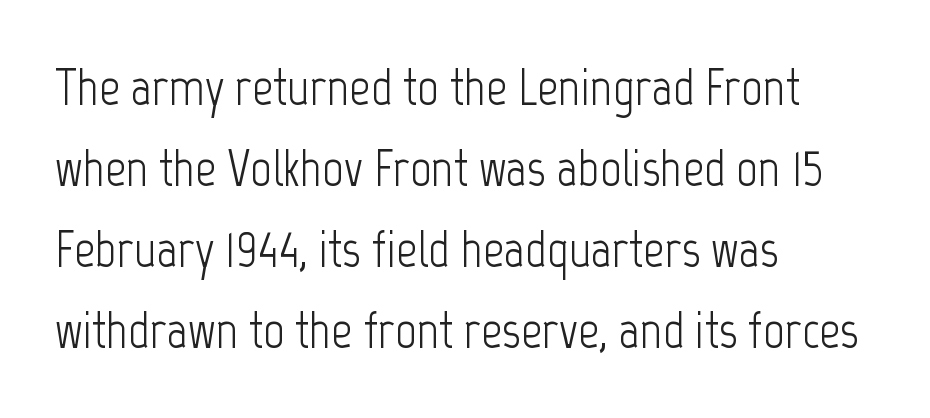
{"serif": "no", "italic": "no", "bold": "no", "weight": "light", "width": "condensed", "stroke_contrast": "low", "x_height": "medium", "monospaced": "no", "underline": "no", "align": "left", "line_spacing": "normal", "line_spacing_ratio": 1.56, "letter_spacing": "normal", "letter_spacing_em": 0.0, "glyph_px": 52}
